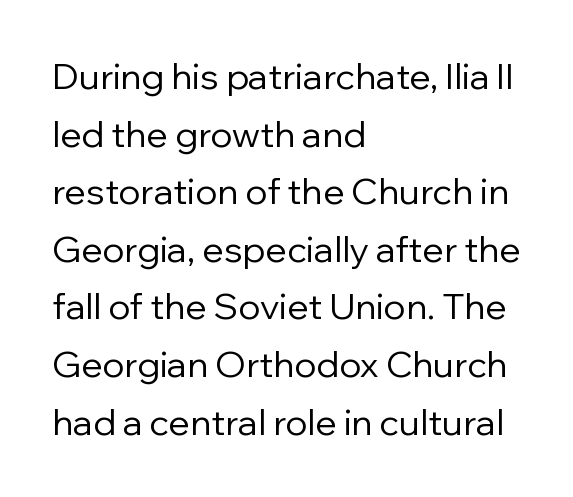
Q: Is the text bold? A: No.
Q: Is the text italic (slanted)? A: No, it is upright.
Q: Is the typeface a serif or a sans-serif typeface? A: Sans-serif.
Q: Is the text underlined? A: No.
Q: How is the paragraph aligned? A: Left-aligned.
Q: Is the spacing between letters normal or unusually wide? A: Normal.
Q: Is the spacing between lines tight, normal or loose? A: Normal.
Q: Width (condensed, normal, or wide)? A: Normal.
Q: Stroke contrast? A: Low.
Q: x-height? A: Medium.
Q: Monospaced? A: No.
